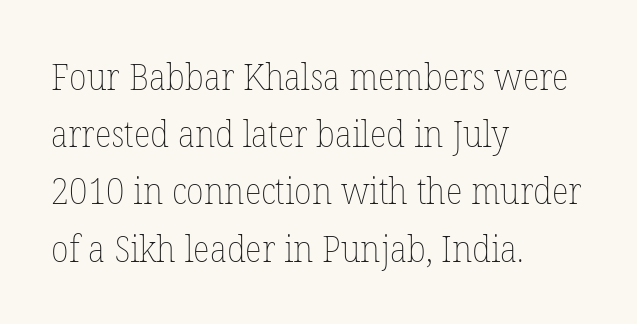
{"italic": "no", "bold": "no", "weight": "thin", "width": "normal", "stroke_contrast": "low", "x_height": "medium", "monospaced": "no", "underline": "no", "align": "left", "line_spacing": "normal", "line_spacing_ratio": 1.59, "letter_spacing": "normal", "letter_spacing_em": 0.0, "glyph_px": 36}
